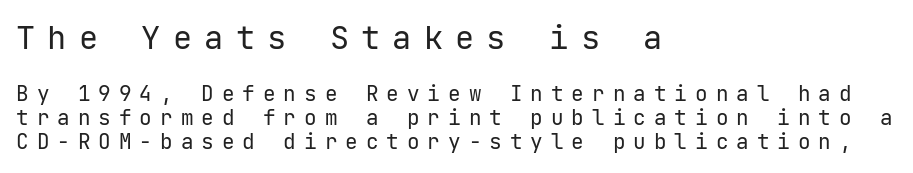
Q: Is the text bold? A: No.
Q: Is the text italic (slanted)? A: No, it is upright.
Q: Is the typeface a serif or a sans-serif typeface? A: Sans-serif.
Q: Is the text underlined? A: No.
Q: How is the paragraph aligned? A: Left-aligned.
Q: Is the spacing between letters normal or unusually wide? A: Unusually wide.
Q: Which block of text is set in a larger size, the first (top) or the second (bottom)? A: The first (top) one.
Q: Width (condensed, normal, or wide)? A: Normal.
Q: Stroke contrast? A: Low.
Q: x-height? A: Medium.
